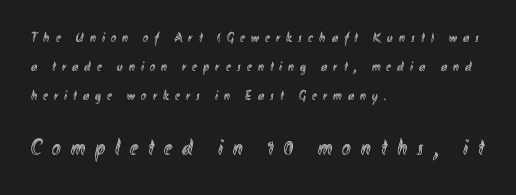
Of the two passages, the one underneath uses the larger point size. How are the letters spaced? Widely, with obvious added tracking. This block would shrink considerably if given ordinary leading; it's expanded now. The baseline area is clear.
